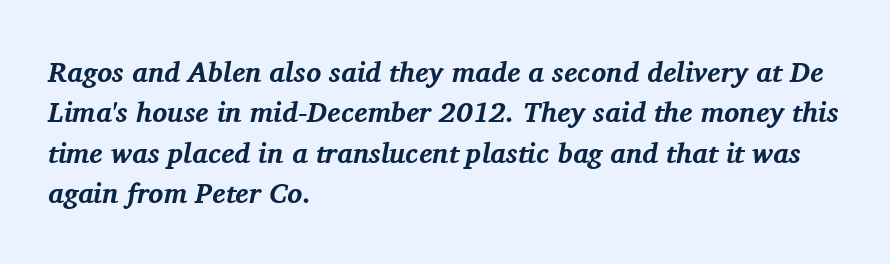
The image shows 28 px bold serif type, italic (leaning right); set left-aligned, normal line spacing (1.44x), normal letter spacing, not underlined; medium stroke contrast and a medium x-height.
